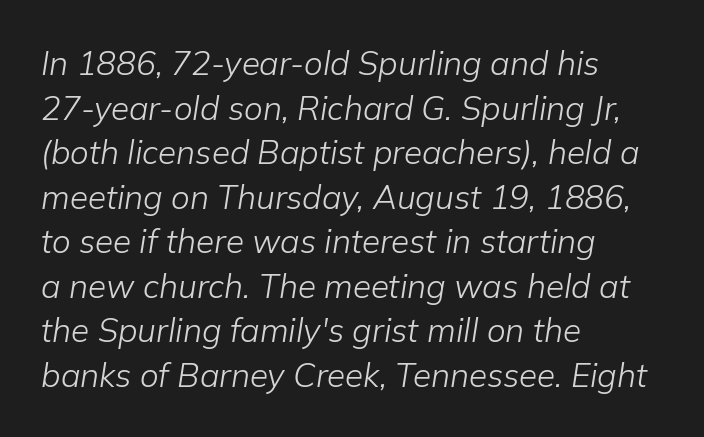
The image shows 33 px light type, italic (leaning right); set left-aligned, normal line spacing (1.35x), normal letter spacing, not underlined; low stroke contrast and a medium x-height.
